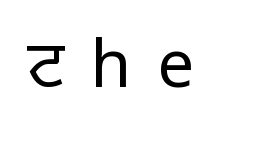
Does extra space separate the letters? Yes, quite a lot of it. This reads as an unemphasized weight, regular at the heaviest. Lines of text with bare space underneath. Think of a printed novel: that variable character pitch is what you see here. No italicization has been applied; the sample stays upright.
